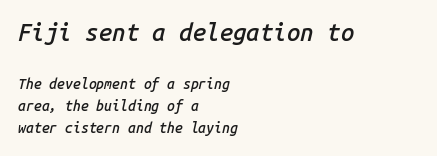
{"italic": "yes", "lean": "right", "slant_degrees": 14, "bold": "semi", "underline": "no", "align": "left", "line_spacing": "normal", "line_spacing_ratio": 1.58, "letter_spacing": "normal", "letter_spacing_em": 0.0, "larger_block": "first", "size_ratio": 1.71, "glyph_px": 24}
